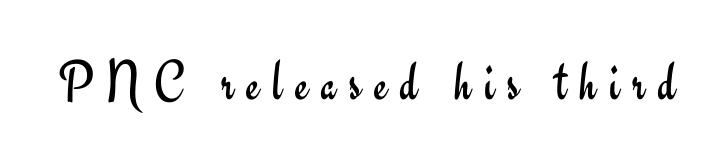
{"serif": "no", "bold": "no", "weight": "regular", "width": "normal", "stroke_contrast": "low", "x_height": "small", "monospaced": "no", "underline": "no", "letter_spacing": "wide", "letter_spacing_em": 0.23, "glyph_px": 57}
